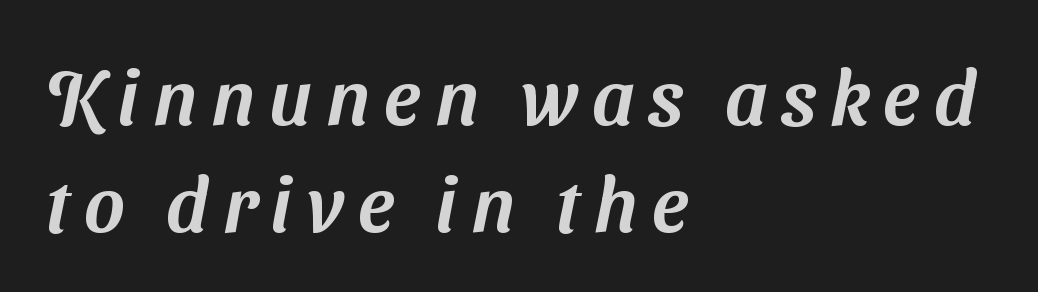
{"serif": "no", "width": "normal", "stroke_contrast": "medium", "x_height": "medium", "monospaced": "no", "underline": "no", "align": "left", "line_spacing": "normal", "line_spacing_ratio": 1.37, "glyph_px": 78}
